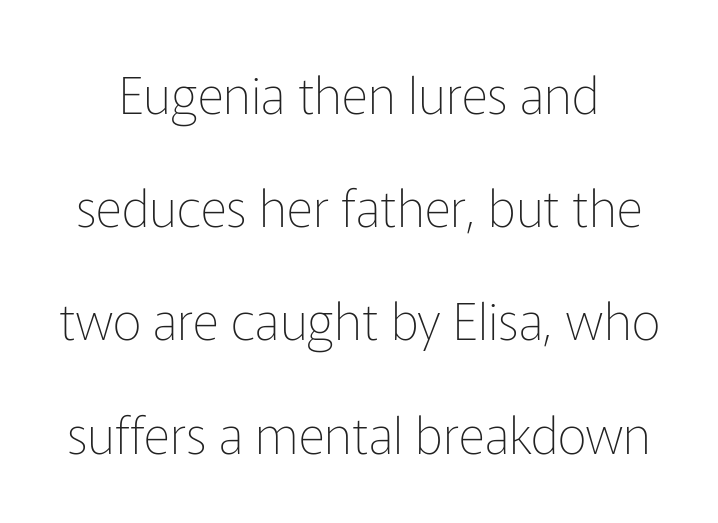
The image shows 51 px thin sans-serif type, upright; set loose line spacing (2.22x), normal letter spacing, not underlined; low stroke contrast and a medium x-height.
